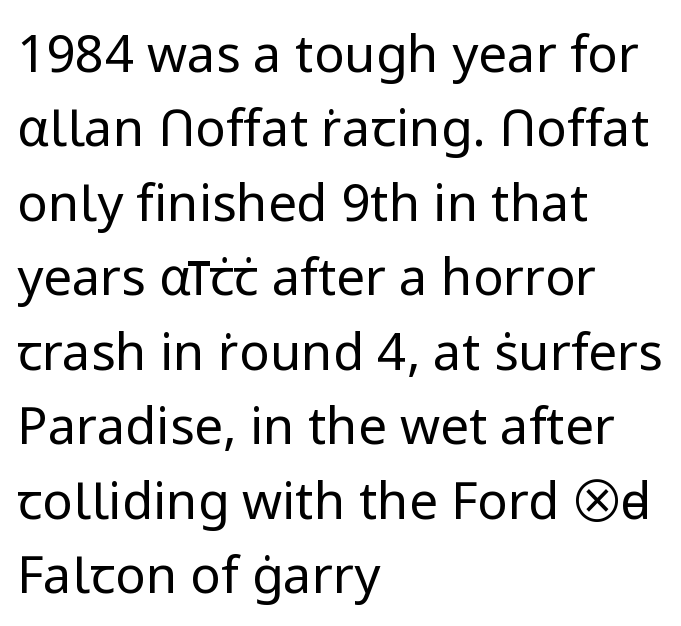
The image shows 51 px regular-weight sans-serif type, upright; set left-aligned, normal line spacing (1.46x), normal letter spacing, not underlined; low stroke contrast and a medium x-height.
